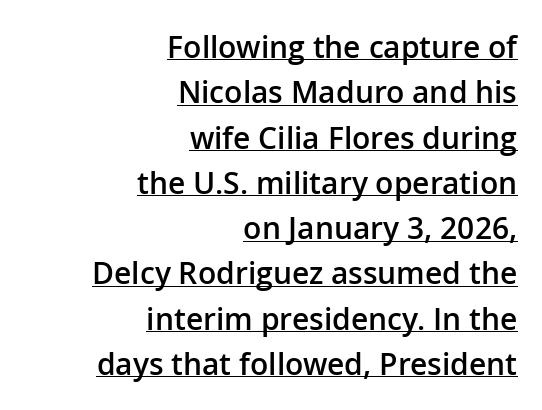
This rendering leaves character spacing at its baseline value. Vertically, the passage feels balanced, rows spaced as you'd expect. Has an underline been added? It has. Looks like regular typesetting: each glyph gets only the width it needs.
